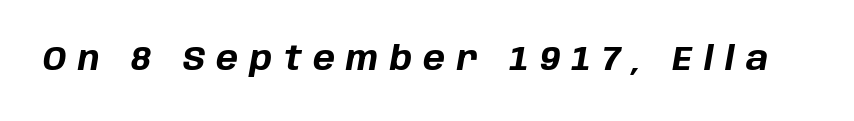
The image shows 33 px bold type, italic (leaning right); set unusually wide letter spacing (+0.35 em), not underlined; low stroke contrast and a large x-height.
